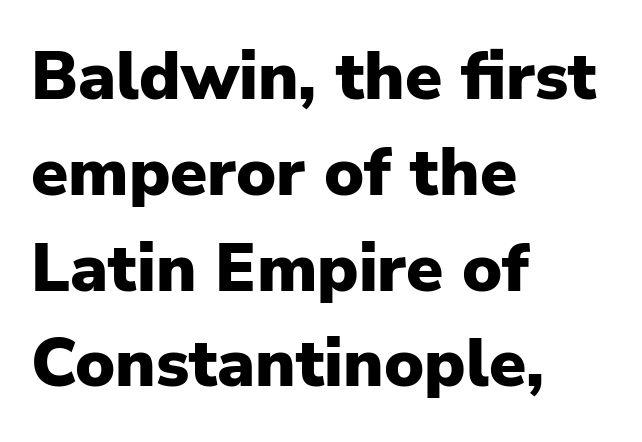
The image shows 67 px heavy sans-serif type, upright; set left-aligned, normal line spacing (1.43x), normal letter spacing, not underlined; low stroke contrast and a medium x-height.
